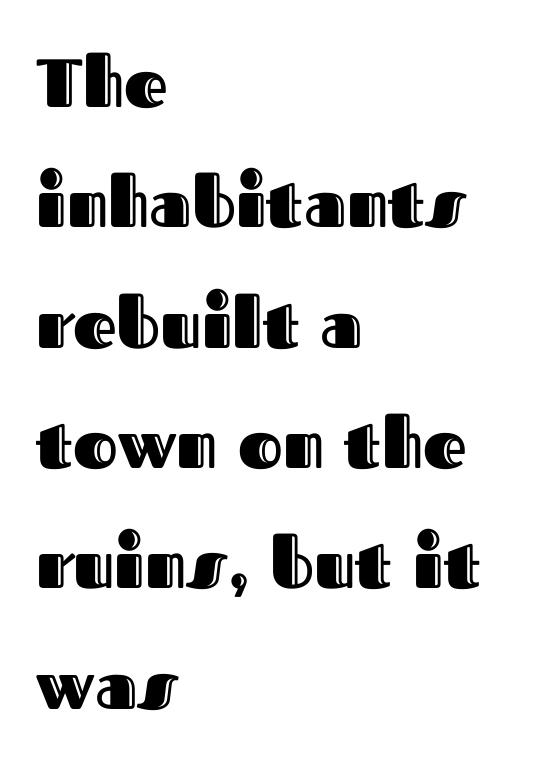
Q: Is the text italic (slanted)? A: No, it is upright.
Q: Is the text underlined? A: No.
Q: How is the paragraph aligned? A: Left-aligned.
Q: Is the spacing between letters normal or unusually wide? A: Normal.
Q: Width (condensed, normal, or wide)? A: Normal.
Q: x-height? A: Medium.
Q: Monospaced? A: No.
